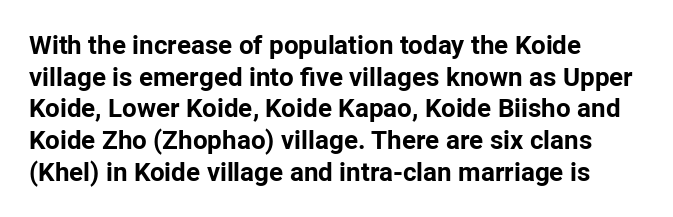
I'd describe the lettering as bold — thick and assertive. Words appear dense and cohesive because spacing is normal. Reading down the block, your eye returns to a fixed left position each line. The lettering holds an erect, upright posture throughout. Descender tails drop into unmarked territory.
